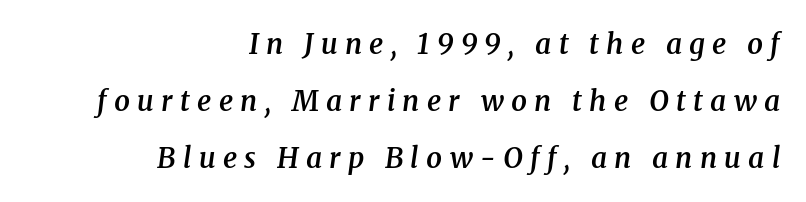
{"serif": "yes", "italic": "yes", "lean": "right", "slant_degrees": 8, "bold": "semi", "weight": "semibold", "width": "normal", "stroke_contrast": "medium", "x_height": "medium", "monospaced": "no", "underline": "no", "align": "right", "line_spacing": "loose", "line_spacing_ratio": 2.03, "letter_spacing": "wide", "letter_spacing_em": 0.26, "glyph_px": 28}
